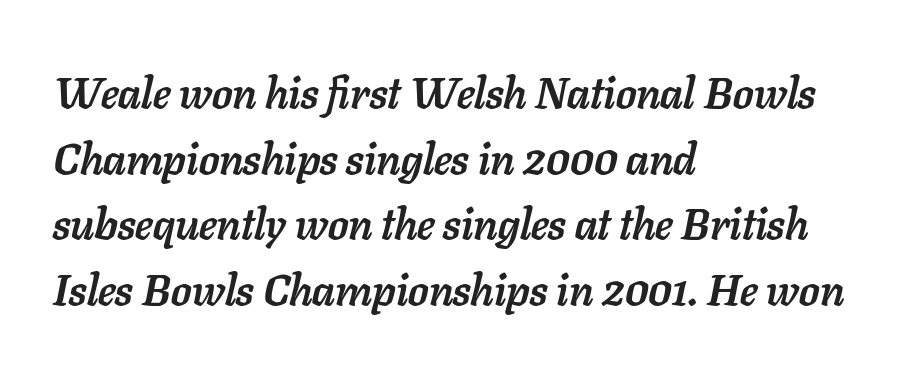
Does the weight exceed regular? Yes, all the way to bold. The tracking reads as untouched default to a designer's eye. You can tell it's italic because the verticals aren't actually vertical. Proportional: the letters do not fall into vertical columns. Glance below the letters and you will spot only blank space. This rendering uses left alignment, leaving the right contour irregular.
